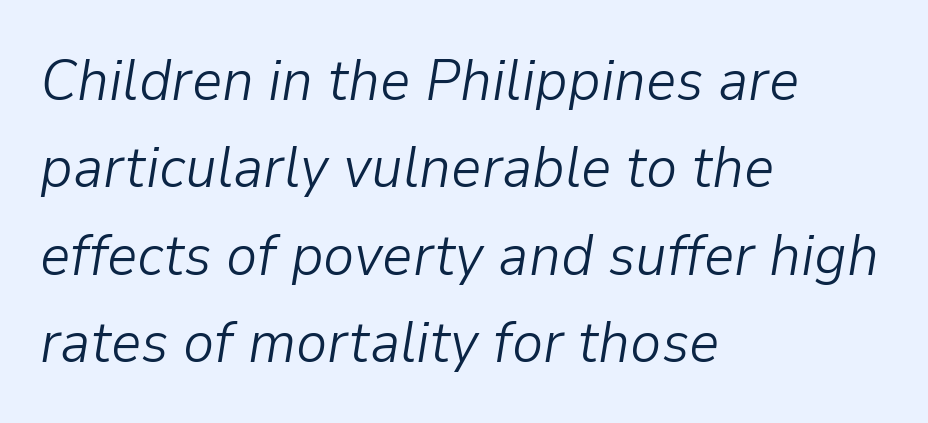
{"italic": "yes", "lean": "right", "slant_degrees": 9, "bold": "no", "weight": "light", "width": "normal", "stroke_contrast": "low", "x_height": "medium", "monospaced": "no", "underline": "no", "align": "left", "line_spacing": "normal", "line_spacing_ratio": 1.48, "letter_spacing": "normal", "letter_spacing_em": 0.0, "glyph_px": 59}
